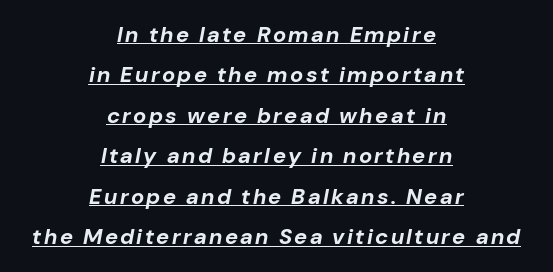
{"italic": "yes", "lean": "right", "slant_degrees": 10, "bold": "yes", "underline": "yes", "align": "center", "line_spacing_ratio": 1.84, "glyph_px": 22}
